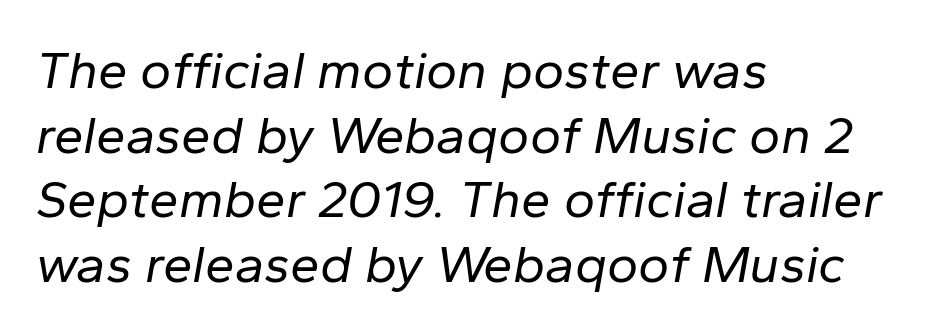
Is this a fixed-width face? No — the glyphs have proportional, varying widths. Check the space under the baseline: it is left empty. The tracking reads as untouched default to a designer's eye. The paragraph has a hard left edge and a soft right edge. The characters are drawn with everyday or finer stroke widths.
